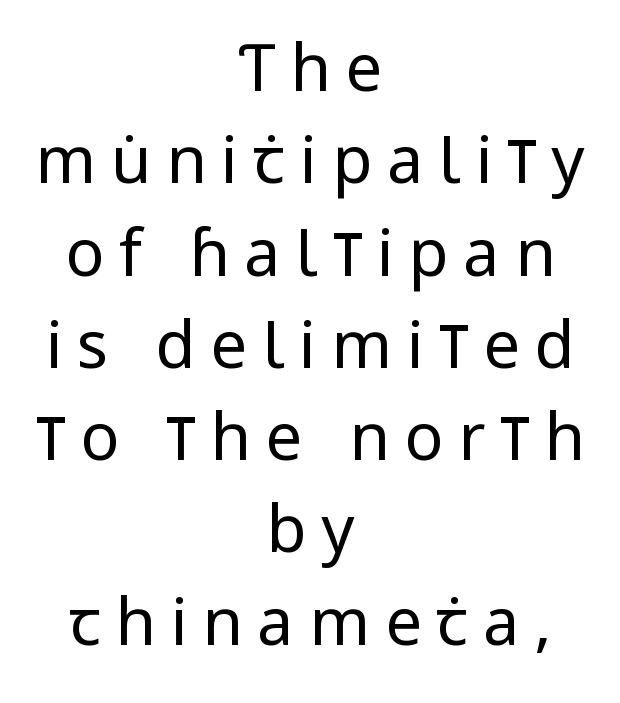
The image shows 65 px regular-weight, condensed sans-serif type, upright; set centered, normal line spacing (1.42x), unusually wide letter spacing (+0.23 em), not underlined; low stroke contrast and a large x-height.
